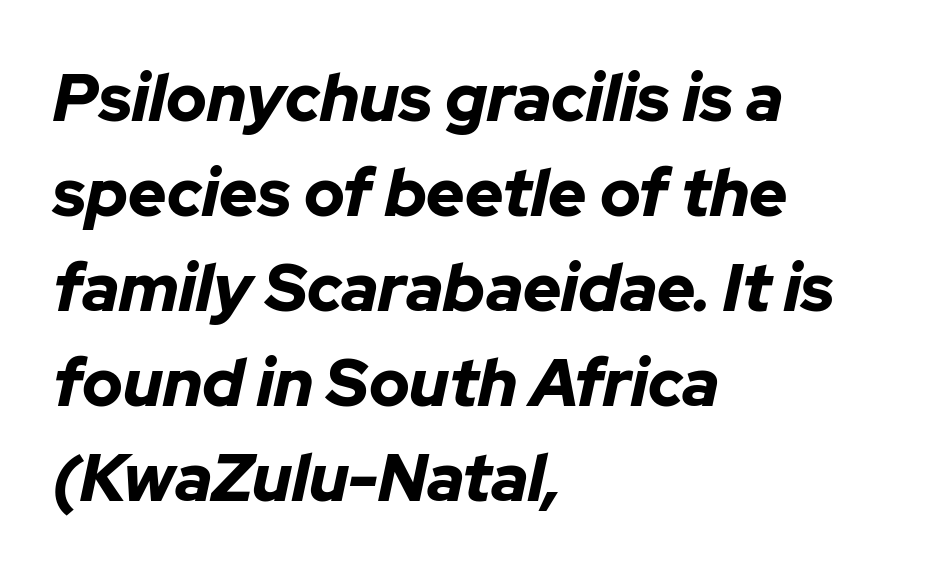
A typesetter would call this proportional, since set widths differ per character. Descenders hang freely into open space. In CSS terms this would be text-align: left. Observe the lean: these are italic letterforms.
